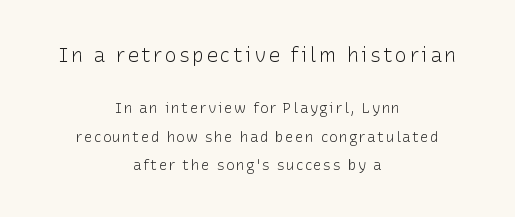
Q: Is the text bold? A: No.
Q: Is the text italic (slanted)? A: No, it is upright.
Q: Is the text underlined? A: No.
Q: How is the paragraph aligned? A: Centered.
Q: Is the spacing between lines tight, normal or loose? A: Loose.
Q: Which block of text is set in a larger size, the first (top) or the second (bottom)? A: The first (top) one.
